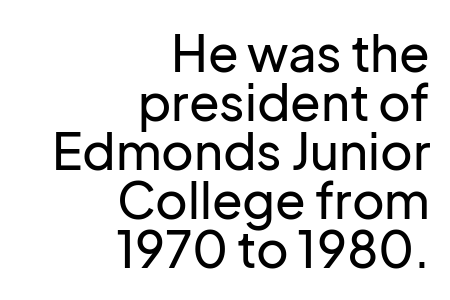
The font family rendered here belongs to the sans-serif group. The designer dialed line spacing down below the default. Spacing verdict: proportional, widths tailored to each character. Underlining? Definitely not there. Look at the tracking — it's just the regular setting, nothing added.
